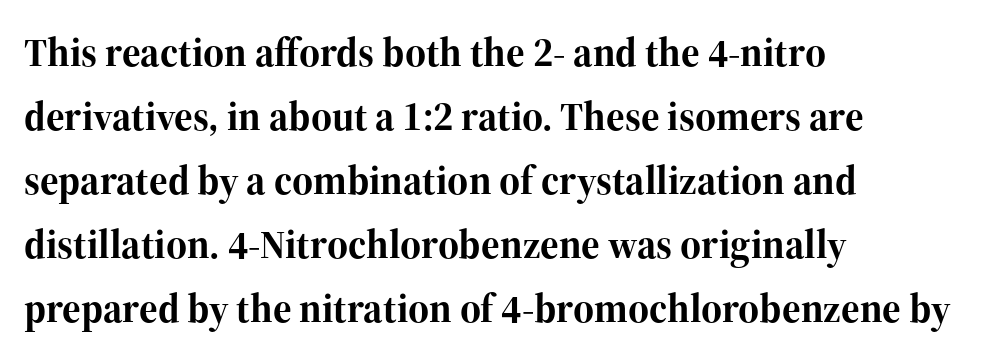
{"serif": "yes", "italic": "no", "bold": "yes", "weight": "bold", "width": "normal", "stroke_contrast": "high", "x_height": "medium", "monospaced": "no", "underline": "no", "align": "left", "line_spacing": "normal", "line_spacing_ratio": 1.6, "letter_spacing": "normal", "letter_spacing_em": 0.0, "glyph_px": 40}
